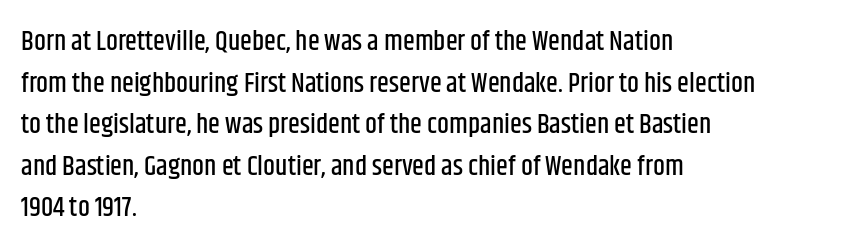
Q: Is the text italic (slanted)? A: No, it is upright.
Q: Is the text underlined? A: No.
Q: How is the paragraph aligned? A: Left-aligned.
Q: Is the spacing between letters normal or unusually wide? A: Normal.
Q: Is the spacing between lines tight, normal or loose? A: Normal.
